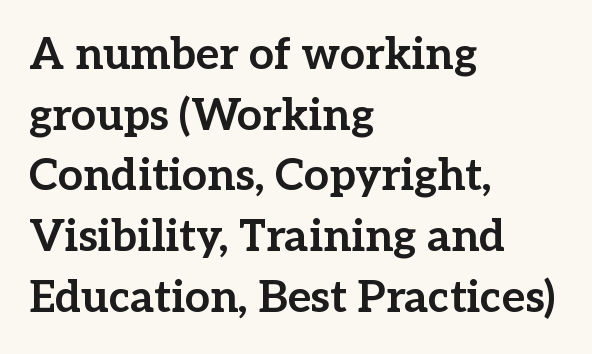
Q: Is the text bold? A: Yes.
Q: Is the text italic (slanted)? A: No, it is upright.
Q: Is the typeface a serif or a sans-serif typeface? A: Serif.
Q: Is the text underlined? A: No.
Q: How is the paragraph aligned? A: Left-aligned.
Q: Is the spacing between letters normal or unusually wide? A: Normal.
Q: Is the spacing between lines tight, normal or loose? A: Normal.
Q: Width (condensed, normal, or wide)? A: Normal.
Q: Stroke contrast? A: Low.
Q: x-height? A: Medium.
Q: Monospaced? A: No.
